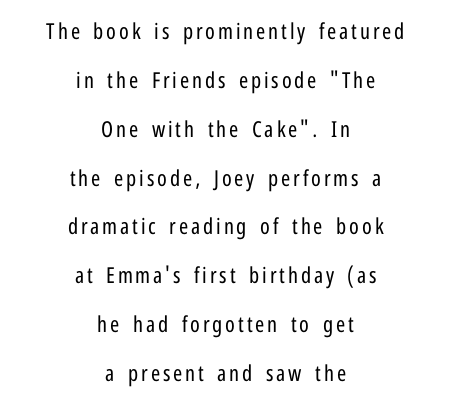
The cut favours lightness, reaching ordinary text weight at its darkest. Vertical strokes here are truly vertical. Underlining? Definitely not there. Teacher's note: observe the equal gaps on both sides — that is centered alignment.
